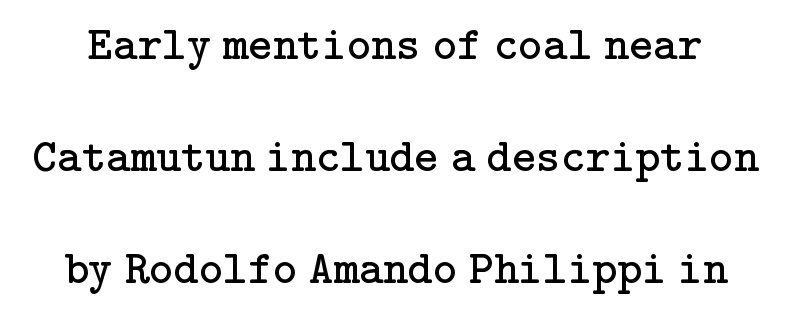
Q: Is the text bold? A: No.
Q: Is the text italic (slanted)? A: No, it is upright.
Q: Is the typeface a serif or a sans-serif typeface? A: Serif.
Q: Is the text underlined? A: No.
Q: Is the spacing between letters normal or unusually wide? A: Normal.
Q: Is the spacing between lines tight, normal or loose? A: Loose.
Q: Width (condensed, normal, or wide)? A: Normal.
Q: Stroke contrast? A: Low.
Q: x-height? A: Medium.
